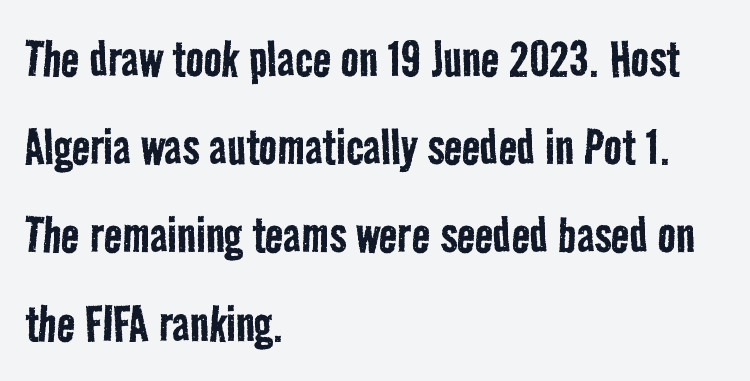
Q: Is the text bold? A: No.
Q: Is the typeface a serif or a sans-serif typeface? A: Sans-serif.
Q: Is the text underlined? A: No.
Q: How is the paragraph aligned? A: Left-aligned.
Q: Is the spacing between letters normal or unusually wide? A: Normal.
Q: Is the spacing between lines tight, normal or loose? A: Normal.
Q: Width (condensed, normal, or wide)? A: Condensed.
Q: Stroke contrast? A: Low.
Q: x-height? A: Medium.
Q: Monospaced? A: No.
